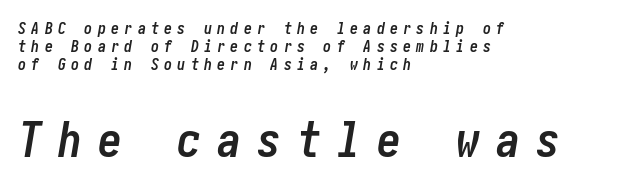
Quick note: interline space is minimal. Descender tails drop into unmarked territory. Visually, the bottom section dominates because its glyphs are scaled up. Does extra space separate the letters? Yes, quite a lot of it. The font's italic variant was chosen for this text. What weight is shown? A full bold with thick strokes.
